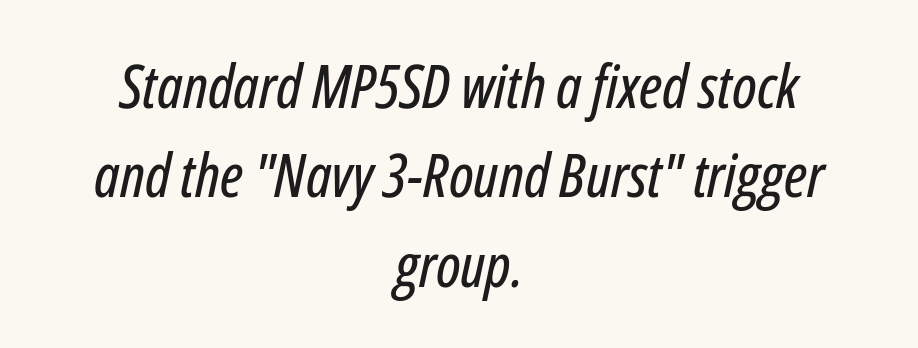
The image shows 60 px condensed type, italic (leaning right); set centered, normal line spacing (1.49x), normal letter spacing, not underlined; low stroke contrast and a medium x-height.
